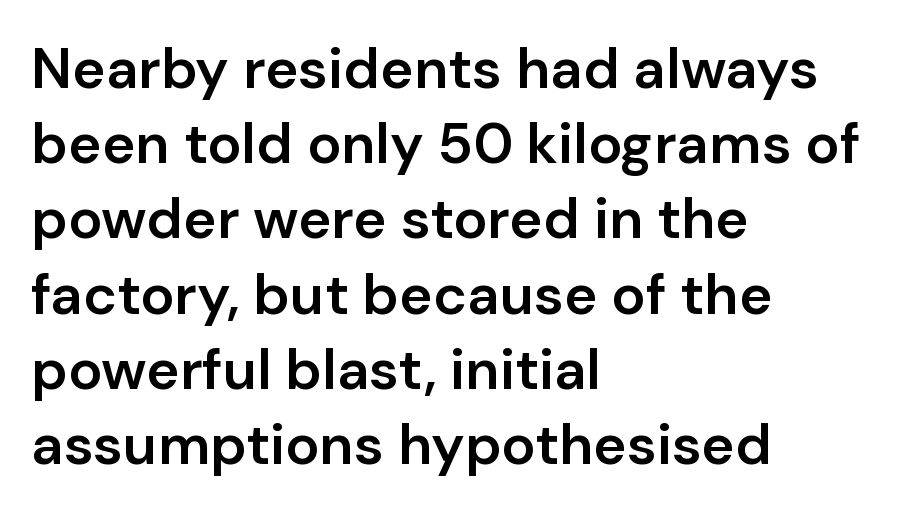
The image shows 57 px semibold sans-serif type, upright; set left-aligned, normal line spacing (1.32x), normal letter spacing, not underlined; low stroke contrast and a medium x-height.
